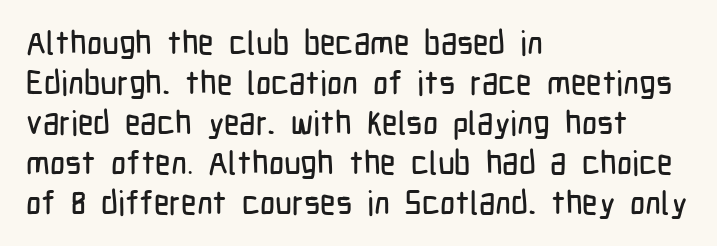
The image shows 33 px condensed sans-serif type, upright; set left-aligned, line spacing 1.21x, normal letter spacing, not underlined; low stroke contrast and a medium x-height.
